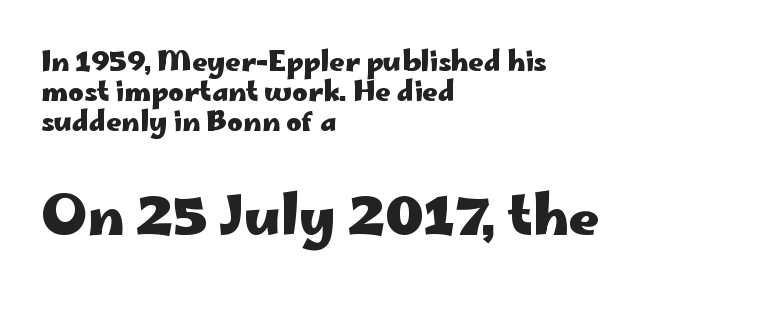
The image shows 54 px heavy, wide sans-serif type, upright; set left-aligned, tight line spacing (1.11x), normal letter spacing, not underlined; the second (bottom) block is 2.0x larger; low stroke contrast and a small x-height.
